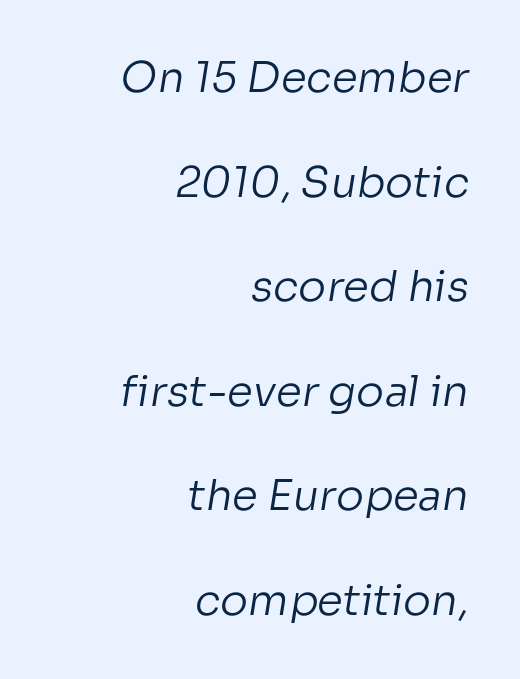
The font sits on the lighter half of the weight spectrum, regular included. What kind of face is this? One without serifs — a sans. Glance below the letters and you will spot only blank space. Leading is clearly above the norm, producing a sparse column. One-word summary of the alignment: right. Tracking here is standard; glyphs follow each other at the usual distance.
